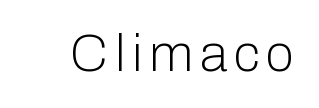
The image shows 51 px light sans-serif type, upright; set not underlined; low stroke contrast and a medium x-height.
